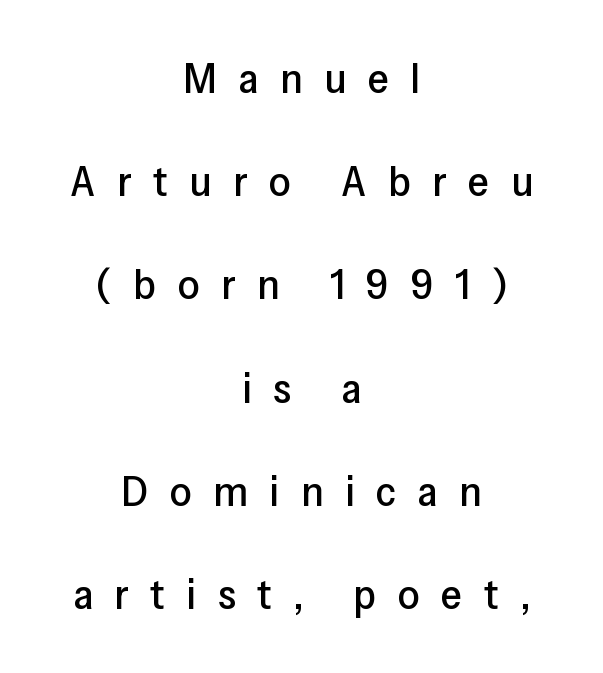
{"serif": "no", "italic": "no", "width": "normal", "stroke_contrast": "low", "x_height": "medium", "monospaced": "no", "underline": "no", "align": "center", "line_spacing": "loose", "line_spacing_ratio": 2.4, "letter_spacing": "wide", "letter_spacing_em": 0.5, "glyph_px": 43}
